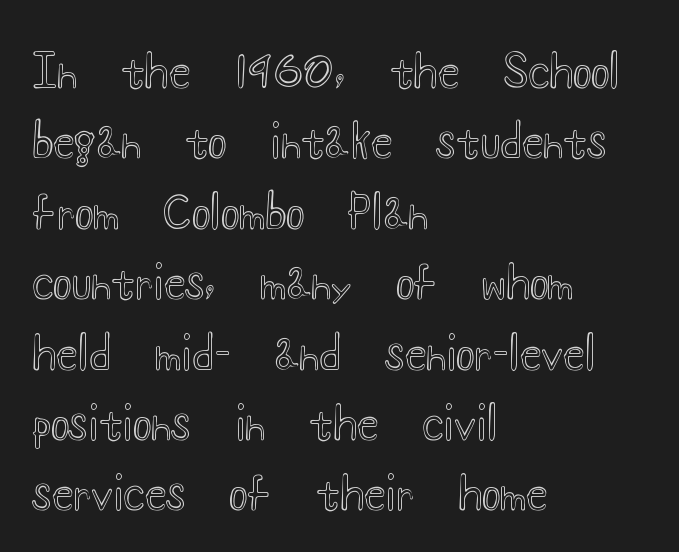
The image shows 44 px wide type, upright; set left-aligned, normal line spacing (1.6x), normal letter spacing, not underlined; a small x-height.
